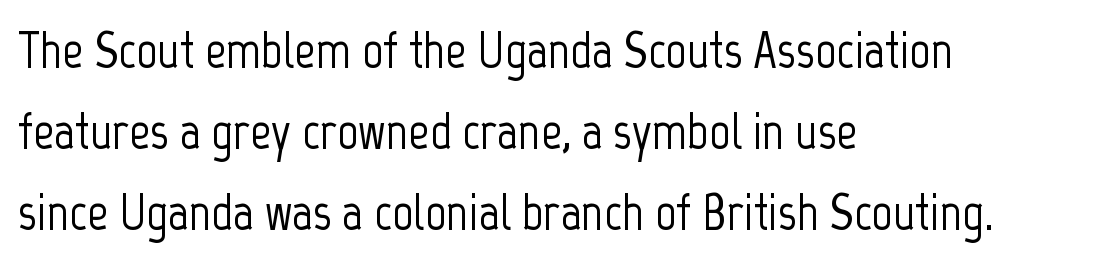
The image shows 52 px condensed sans-serif type, upright; set left-aligned, normal line spacing (1.56x), normal letter spacing, not underlined; low stroke contrast and a medium x-height.
